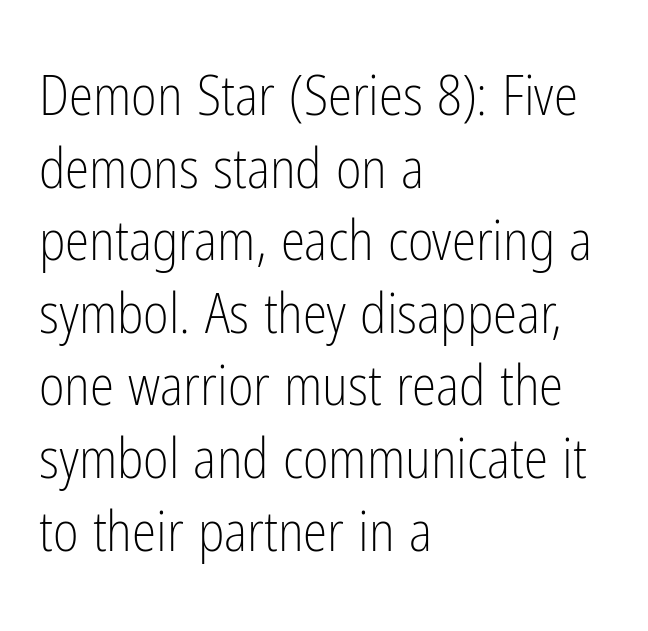
Q: Is the text bold? A: No.
Q: Is the text italic (slanted)? A: No, it is upright.
Q: Is the typeface a serif or a sans-serif typeface? A: Sans-serif.
Q: Is the text underlined? A: No.
Q: How is the paragraph aligned? A: Left-aligned.
Q: Is the spacing between letters normal or unusually wide? A: Normal.
Q: Is the spacing between lines tight, normal or loose? A: Normal.
Q: Width (condensed, normal, or wide)? A: Condensed.
Q: Stroke contrast? A: Low.
Q: x-height? A: Medium.
Q: Monospaced? A: No.
